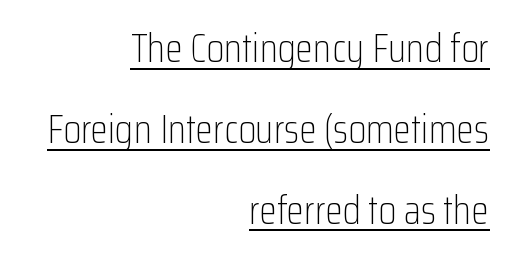
{"serif": "no", "italic": "no", "bold": "no", "weight": "light", "width": "condensed", "stroke_contrast": "low", "x_height": "medium", "monospaced": "no", "underline": "yes", "align": "right", "line_spacing": "loose", "line_spacing_ratio": 2.02, "letter_spacing": "normal", "letter_spacing_em": 0.0, "glyph_px": 40}
